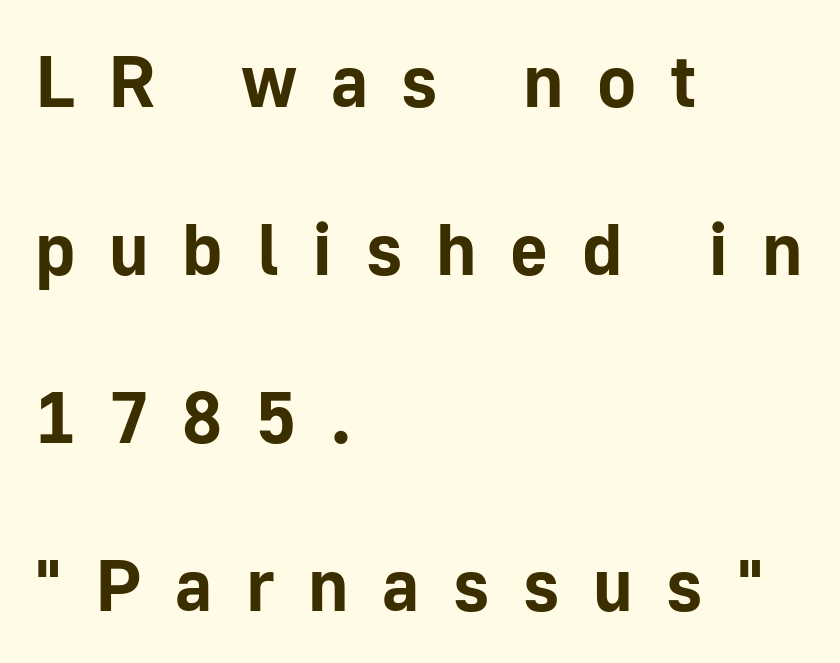
The image shows 73 px bold sans-serif type, upright; set left-aligned, loose line spacing (2.3x), unusually wide letter spacing (+0.46 em), not underlined; low stroke contrast and a medium x-height.
